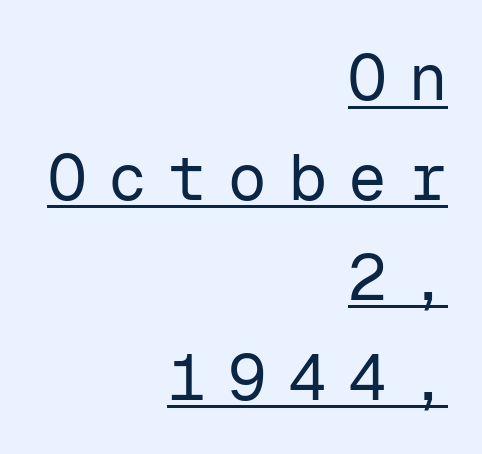
Q: Is the text bold? A: No.
Q: Is the text italic (slanted)? A: No, it is upright.
Q: Is the typeface a serif or a sans-serif typeface? A: Sans-serif.
Q: Is the text underlined? A: Yes.
Q: How is the paragraph aligned? A: Right-aligned.
Q: Is the spacing between letters normal or unusually wide? A: Unusually wide.
Q: Is the spacing between lines tight, normal or loose? A: Normal.
Q: Width (condensed, normal, or wide)? A: Normal.
Q: Stroke contrast? A: Low.
Q: x-height? A: Medium.
Q: Monospaced? A: Yes.
